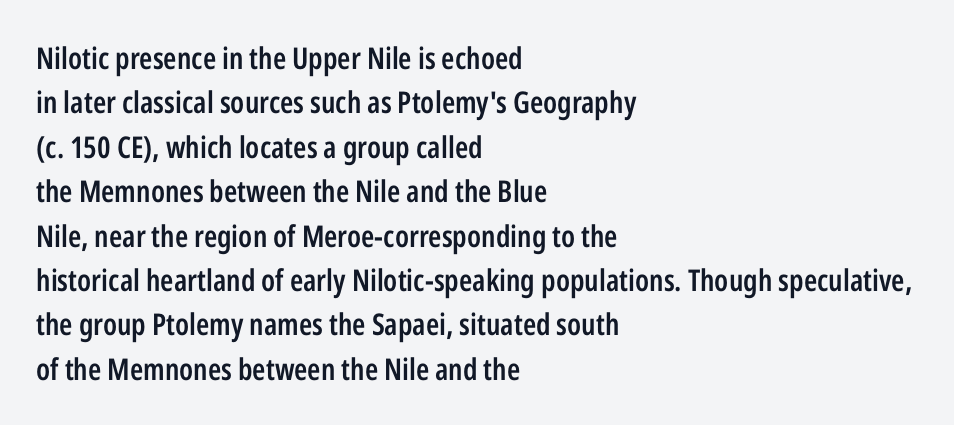
Q: Is the text bold? A: Semi-bold.
Q: Is the text italic (slanted)? A: No, it is upright.
Q: Is the typeface a serif or a sans-serif typeface? A: Sans-serif.
Q: Is the text underlined? A: No.
Q: How is the paragraph aligned? A: Left-aligned.
Q: Is the spacing between letters normal or unusually wide? A: Normal.
Q: Is the spacing between lines tight, normal or loose? A: Normal.
Q: Width (condensed, normal, or wide)? A: Condensed.
Q: Stroke contrast? A: Low.
Q: x-height? A: Medium.
Q: Monospaced? A: No.
